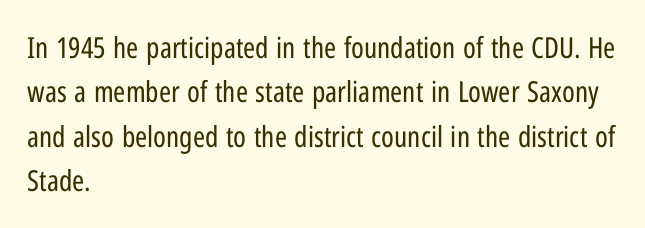
Default kerning and tracking; the words read as compact shapes. Style check: upright. This rendering features lettering with no underline. I'd call this a sans setting — the letters go barefoot. A typesetter would call this leading conventional body-copy spacing. Typeset ragged right — the left edge is the straight one.
